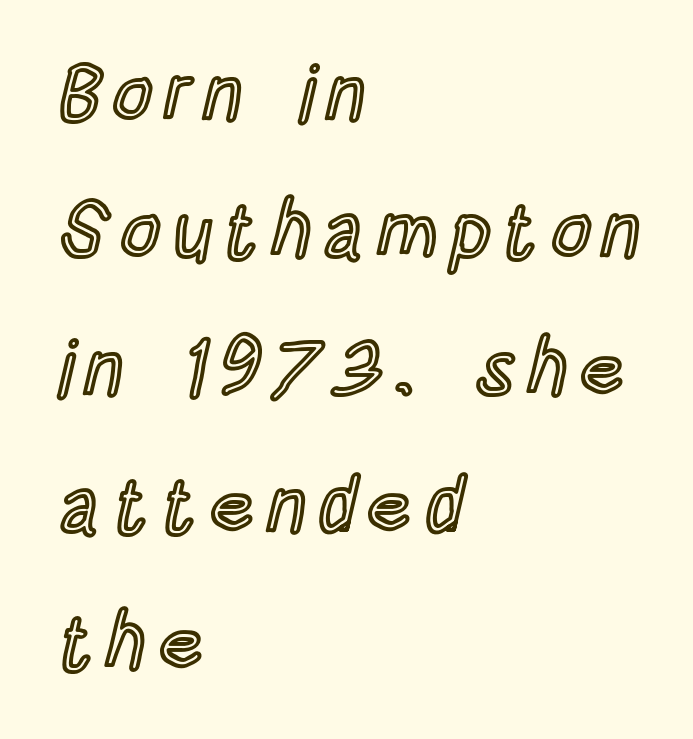
{"width": "condensed", "x_height": "large", "monospaced": "no", "underline": "no", "align": "left", "line_spacing_ratio": 1.76, "glyph_px": 78}
